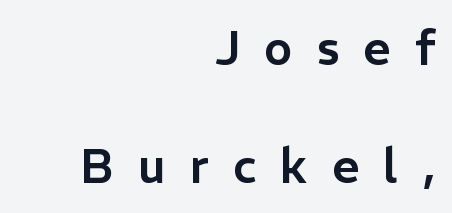
{"serif": "no", "italic": "no", "width": "normal", "stroke_contrast": "low", "x_height": "medium", "monospaced": "no", "underline": "no", "align": "right", "line_spacing": "loose", "line_spacing_ratio": 2.45, "letter_spacing": "wide", "letter_spacing_em": 0.5, "glyph_px": 48}
